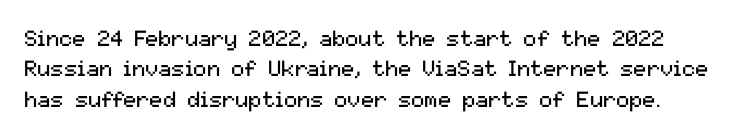
Unlike italic type, these characters show no tilt at all. The passage shown stacks its lines at a standard gap. Weight: not bold — regular or lighter. The gap between lines stays unmarked.
